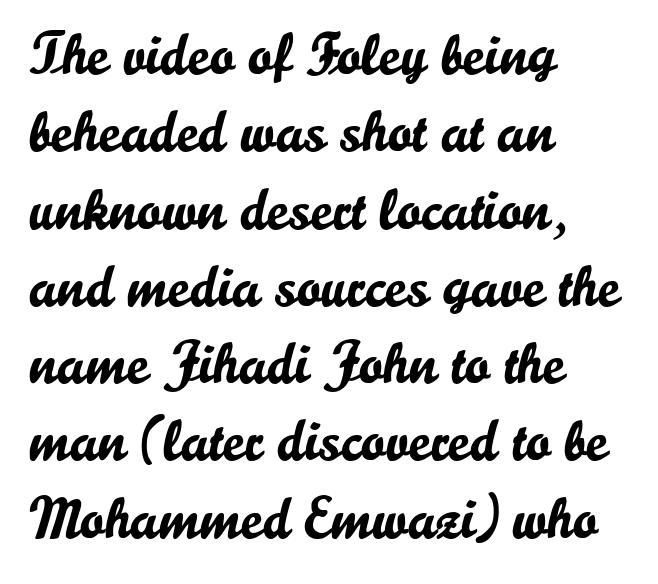
Vertically, the passage feels balanced, rows spaced as you'd expect. This rendering employs a face without finishing strokes, i.e., a sans-serif. The area under the type is left untouched. Which margin do the lines hug? The left one — the right edge is uneven. Each word holds together tightly as a unit, with standard inter-letter gaps.
